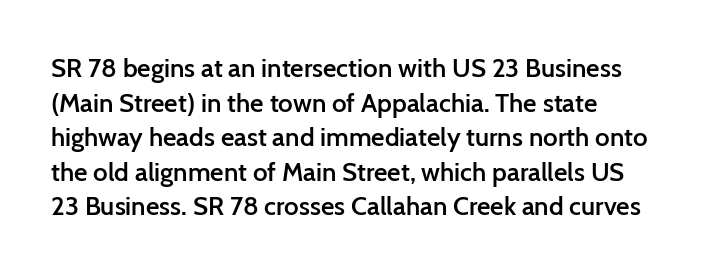
Nope, not italic — everything's standing straight. The space directly below the letters is spotless. On the weight axis this lands at semibold, roughly 600. Rows of type keep a routine distance in the vertical direction.
